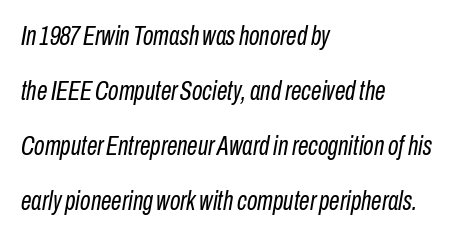
The image shows 27 px text type, italic (leaning right); set left-aligned, loose line spacing (2.04x), normal letter spacing, not underlined.
